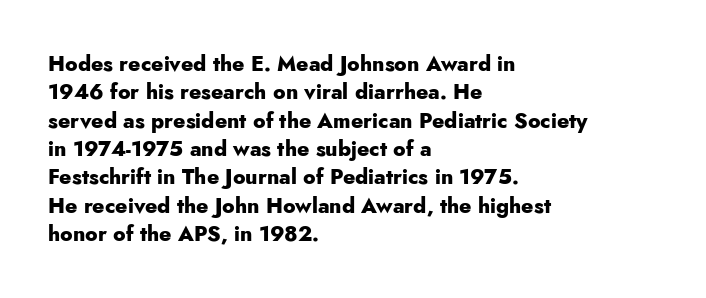
The lines in this sample share a left origin and differ only in where they stop. The block of text has a typical density, with ordinary space between rows. Posture: upright roman. The characters look thick and weighty, a clear bold. Letters rest on an invisible, unmarked baseline. There is no visible air inserted between adjacent glyphs.
